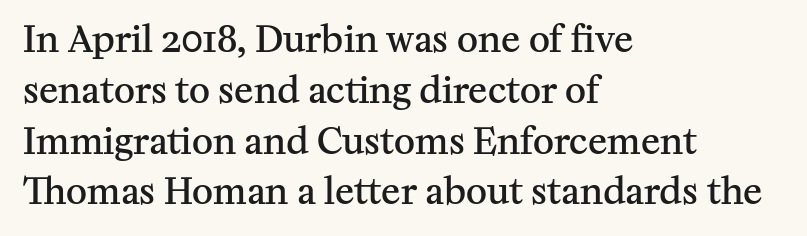
Q: Is the text bold? A: Semi-bold.
Q: Is the text italic (slanted)? A: No, it is upright.
Q: Is the typeface a serif or a sans-serif typeface? A: Serif.
Q: Is the text underlined? A: No.
Q: How is the paragraph aligned? A: Left-aligned.
Q: Is the spacing between letters normal or unusually wide? A: Normal.
Q: Is the spacing between lines tight, normal or loose? A: Normal.
Q: Width (condensed, normal, or wide)? A: Normal.
Q: Stroke contrast? A: Medium.
Q: x-height? A: Medium.
Q: Monospaced? A: No.
